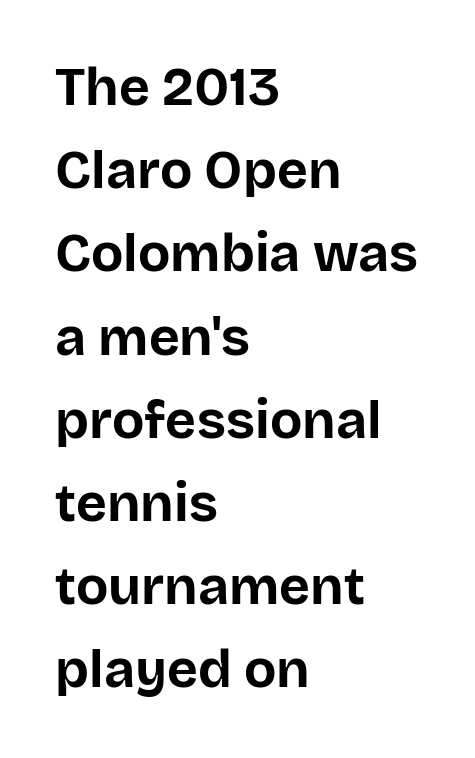
Q: Is the text bold? A: Yes.
Q: Is the text italic (slanted)? A: No, it is upright.
Q: Is the typeface a serif or a sans-serif typeface? A: Sans-serif.
Q: Is the text underlined? A: No.
Q: How is the paragraph aligned? A: Left-aligned.
Q: Is the spacing between letters normal or unusually wide? A: Normal.
Q: Is the spacing between lines tight, normal or loose? A: Normal.
Q: Width (condensed, normal, or wide)? A: Normal.
Q: Stroke contrast? A: Low.
Q: x-height? A: Large.
Q: Monospaced? A: No.
